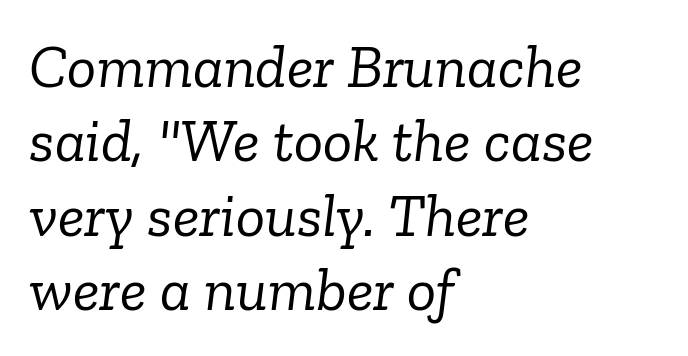
The image shows 61 px light serif type, italic (leaning right); set left-aligned, line spacing 1.22x, normal letter spacing, not underlined; low stroke contrast and a medium x-height.
